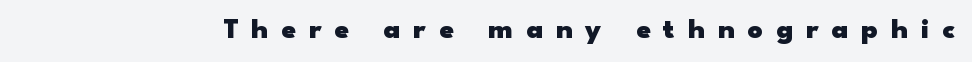
Q: Is the text bold? A: Yes.
Q: Is the text italic (slanted)? A: No, it is upright.
Q: Is the typeface a serif or a sans-serif typeface? A: Sans-serif.
Q: Is the text underlined? A: No.
Q: Is the spacing between letters normal or unusually wide? A: Unusually wide.
Q: Width (condensed, normal, or wide)? A: Wide.
Q: Stroke contrast? A: Low.
Q: x-height? A: Small.
Q: Monospaced? A: No.
